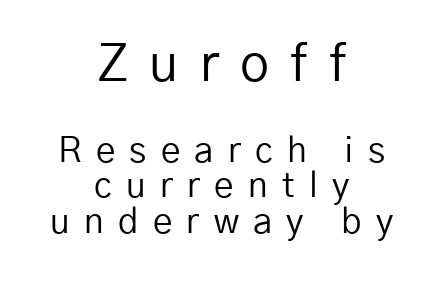
{"serif": "no", "italic": "no", "bold": "no", "weight": "regular", "width": "normal", "stroke_contrast": "low", "x_height": "medium", "monospaced": "no", "underline": "no", "align": "center", "line_spacing": "tight", "line_spacing_ratio": 1.02, "letter_spacing": "wide", "letter_spacing_em": 0.41, "larger_block": "first", "size_ratio": 1.49, "glyph_px": 52}
